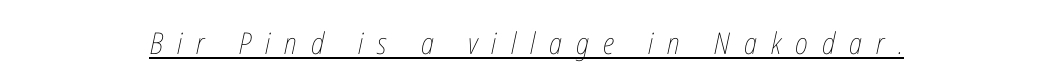
The image shows 30 px thin, condensed type, italic (leaning right); set centered, unusually wide letter spacing (+0.47 em), underlined; low stroke contrast and a medium x-height.
